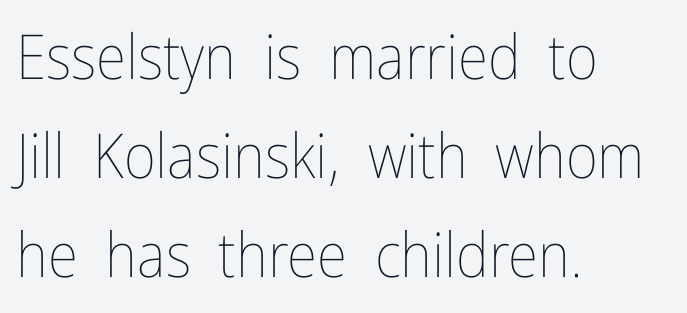
If you drew a line through each stem, it would be perfectly vertical. Does the leading feel generous? No, just average. The line texture is even and compact thanks to regular tracking. Is this a fixed-width face? No — the glyphs have proportional, varying widths. Decoration check: the copy has no underline.
